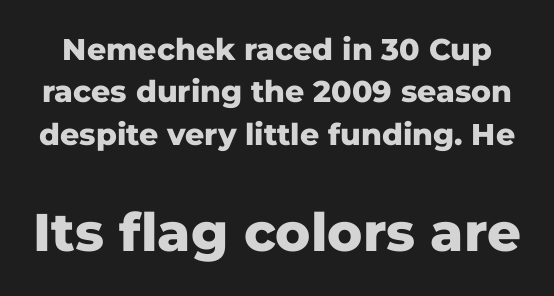
The image shows 53 px heavy sans-serif type, upright; set normal line spacing (1.41x), normal letter spacing, not underlined; the second (bottom) block is 1.77x larger; low stroke contrast and a medium x-height.
